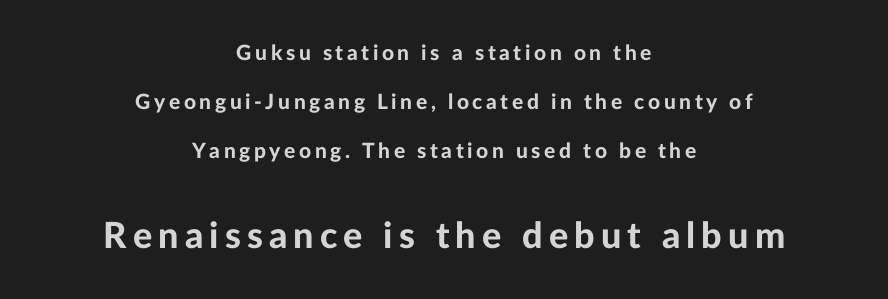
{"serif": "no", "italic": "no", "bold": "yes", "weight": "bold", "width": "normal", "stroke_contrast": "low", "x_height": "medium", "monospaced": "no", "underline": "no", "align": "center", "line_spacing": "loose", "line_spacing_ratio": 2.33, "larger_block": "second", "size_ratio": 1.71, "glyph_px": 36}
